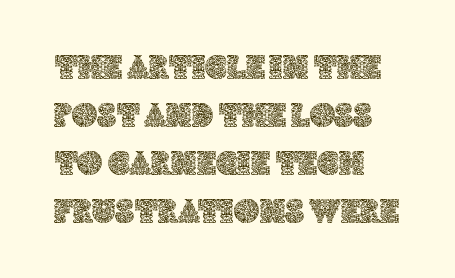
The image shows 35 px text type, upright; set left-aligned, normal line spacing (1.37x), normal letter spacing, not underlined; a large x-height.
